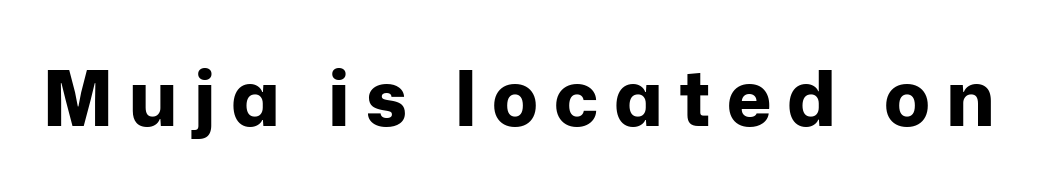
{"serif": "no", "italic": "no", "bold": "yes", "weight": "bold", "width": "normal", "stroke_contrast": "low", "x_height": "medium", "monospaced": "no", "underline": "no", "letter_spacing": "wide", "letter_spacing_em": 0.21, "glyph_px": 76}
